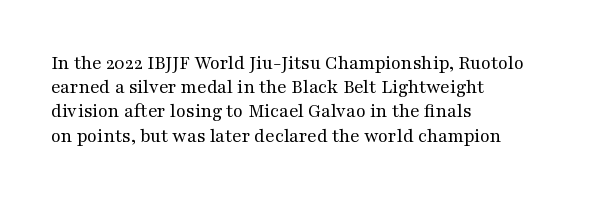
The image shows 20 px text type, upright; set left-aligned, line spacing 1.21x, normal letter spacing, not underlined.
